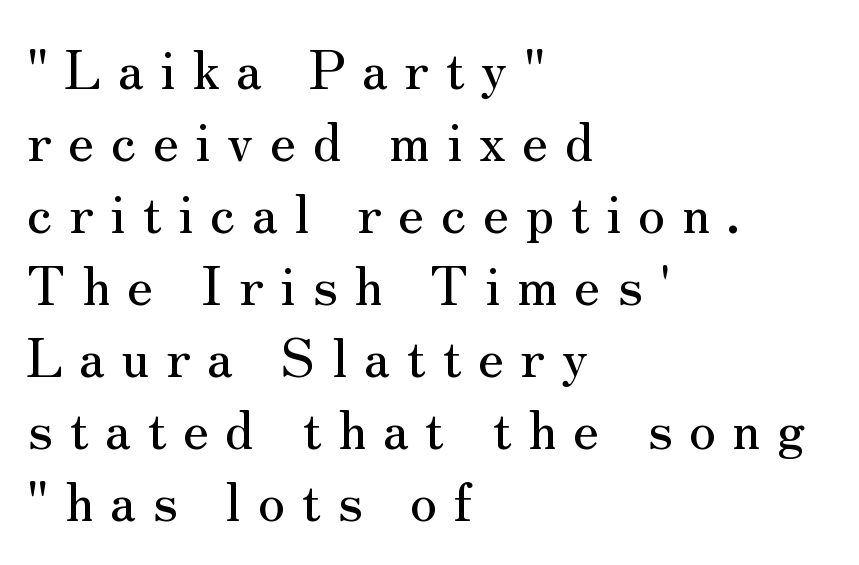
The image shows 53 px serif type, upright; set left-aligned, normal line spacing (1.36x), unusually wide letter spacing (+0.31 em), not underlined; medium stroke contrast and a small x-height.
